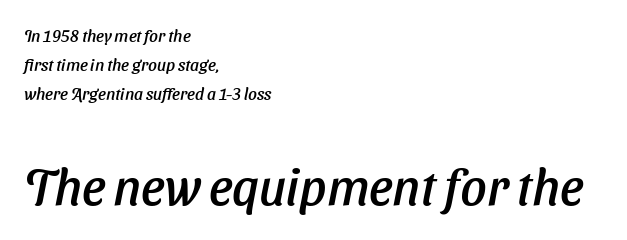
Q: Is the text italic (slanted)? A: Yes, it leans right by about 11 degrees.
Q: Is the text underlined? A: No.
Q: How is the paragraph aligned? A: Left-aligned.
Q: Is the spacing between letters normal or unusually wide? A: Normal.
Q: Which block of text is set in a larger size, the first (top) or the second (bottom)? A: The second (bottom) one.
Q: Width (condensed, normal, or wide)? A: Normal.
Q: Stroke contrast? A: Low.
Q: x-height? A: Medium.
Q: Monospaced? A: No.
